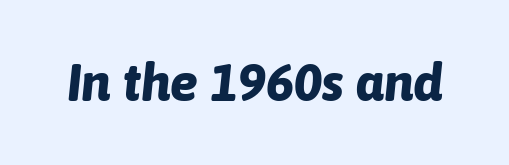
{"italic": "yes", "lean": "right", "slant_degrees": 6, "bold": "yes", "weight": "bold", "width": "normal", "stroke_contrast": "low", "x_height": "medium", "monospaced": "no", "underline": "no", "letter_spacing": "normal", "letter_spacing_em": 0.0, "glyph_px": 52}
